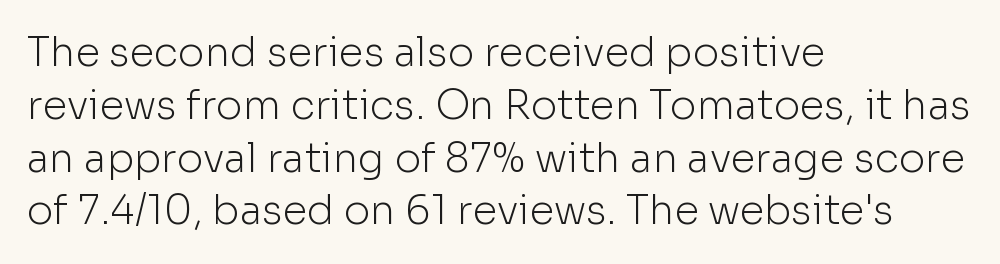
Q: Is the text bold? A: No.
Q: Is the text italic (slanted)? A: No, it is upright.
Q: Is the typeface a serif or a sans-serif typeface? A: Sans-serif.
Q: Is the text underlined? A: No.
Q: How is the paragraph aligned? A: Left-aligned.
Q: Is the spacing between letters normal or unusually wide? A: Normal.
Q: Is the spacing between lines tight, normal or loose? A: Normal.
Q: Width (condensed, normal, or wide)? A: Normal.
Q: Stroke contrast? A: Low.
Q: x-height? A: Medium.
Q: Monospaced? A: No.
